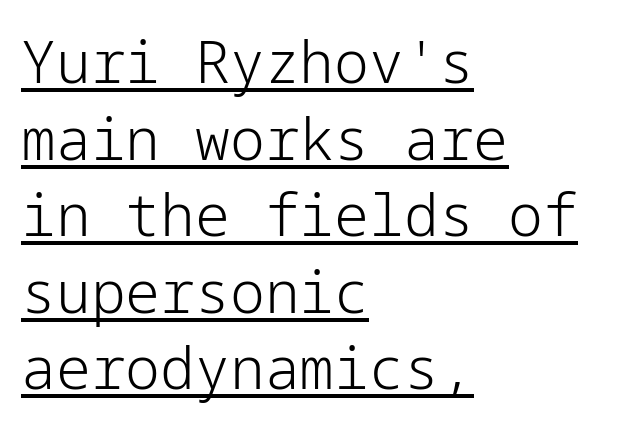
The image shows 58 px light sans-serif type, upright; set left-aligned, normal line spacing (1.32x), normal letter spacing, underlined; low stroke contrast and a medium x-height.
